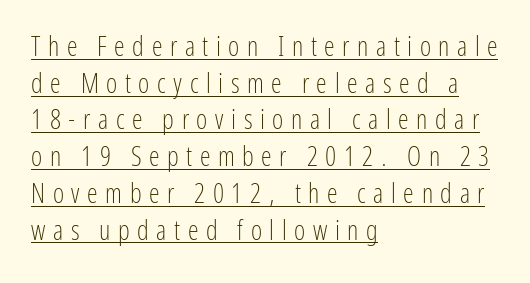
The face used here is rendered with a markedly widened letterfit. Caption: multi-line text, flush left, ragged right. The lines sit at an ordinary, default distance from one another. Each stroke keeps to a modest, everyday thickness or less. The string is rendered with underlining switched on.
